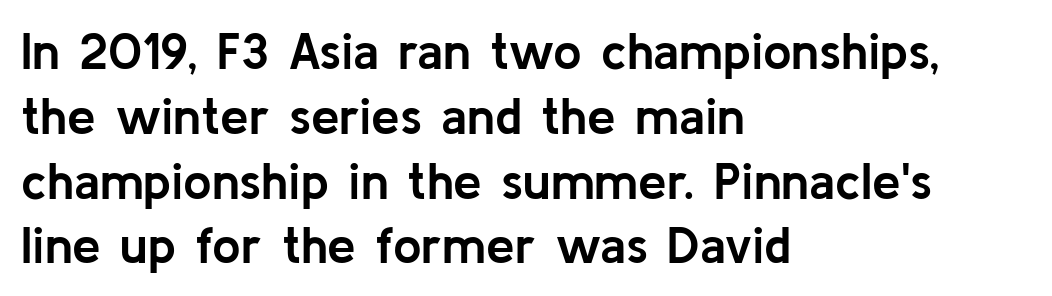
The area under the type is left untouched. These lines are rendered in a variable-pitch font. These lines stack with their left ends in a neat column. You could call the tracking neutral — neither tight nor loose.
